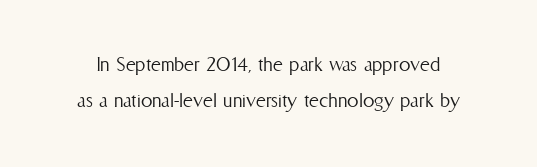
Q: Is the text bold? A: No.
Q: Is the text italic (slanted)? A: No, it is upright.
Q: Is the text underlined? A: No.
Q: Is the spacing between letters normal or unusually wide? A: Normal.
Q: Is the spacing between lines tight, normal or loose? A: Normal.
